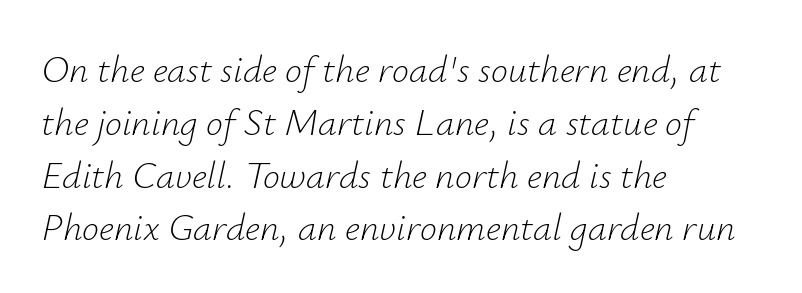
The image shows 38 px light type, italic (leaning right); set left-aligned, normal line spacing (1.39x), normal letter spacing, not underlined; low stroke contrast and a small x-height.
